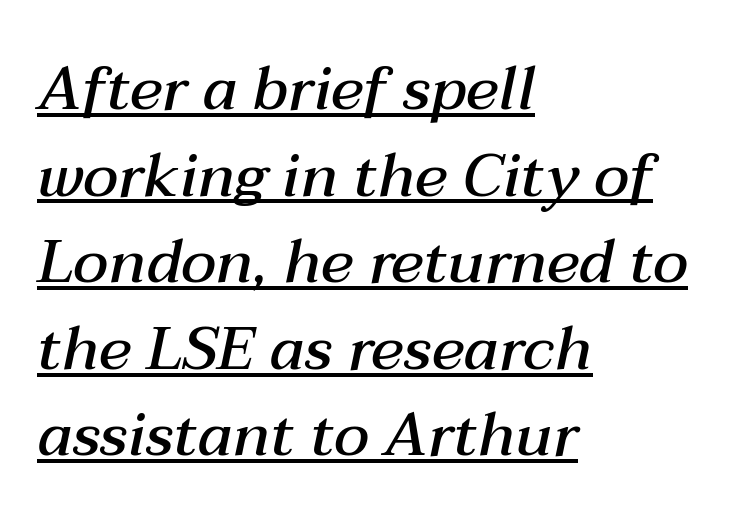
The image shows 61 px semibold type, italic (leaning right); set left-aligned, normal line spacing (1.42x), normal letter spacing, underlined; medium stroke contrast and a medium x-height.
